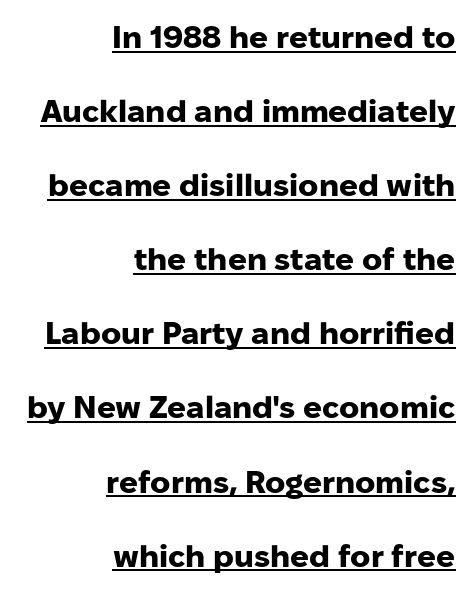
{"serif": "no", "italic": "no", "bold": "yes", "weight": "heavy", "width": "normal", "stroke_contrast": "low", "x_height": "medium", "monospaced": "no", "underline": "yes", "align": "right", "line_spacing": "loose", "line_spacing_ratio": 2.39, "letter_spacing": "normal", "letter_spacing_em": 0.0, "glyph_px": 31}
